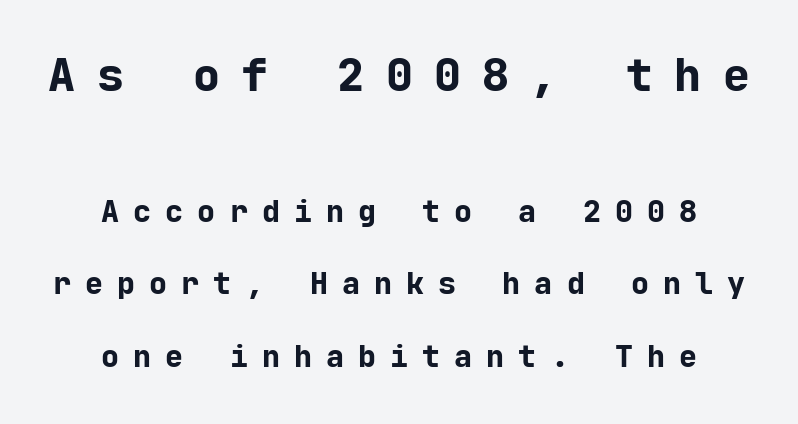
{"serif": "no", "italic": "no", "bold": "yes", "weight": "bold", "width": "normal", "stroke_contrast": "low", "x_height": "medium", "monospaced": "yes", "underline": "no", "align": "center", "line_spacing": "loose", "line_spacing_ratio": 2.42, "letter_spacing": "wide", "letter_spacing_em": 0.47, "larger_block": "first", "size_ratio": 1.5, "glyph_px": 45}
